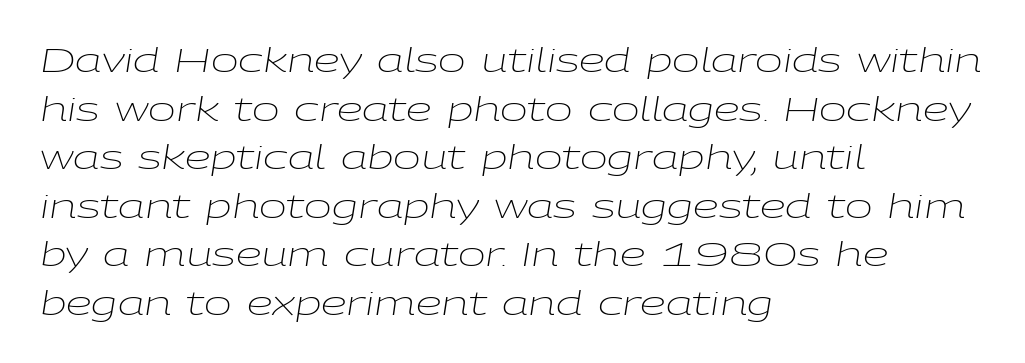
{"italic": "yes", "lean": "right", "slant_degrees": 9, "bold": "no", "weight": "light", "width": "wide", "stroke_contrast": "low", "x_height": "medium", "monospaced": "no", "underline": "no", "align": "left", "line_spacing": "normal", "line_spacing_ratio": 1.47, "letter_spacing": "normal", "letter_spacing_em": 0.0, "glyph_px": 33}
